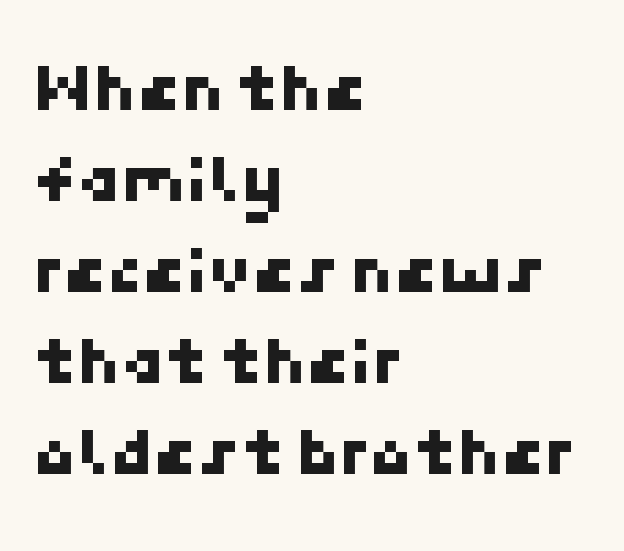
Q: Is the typeface a serif or a sans-serif typeface? A: Sans-serif.
Q: Is the text underlined? A: No.
Q: How is the paragraph aligned? A: Left-aligned.
Q: Is the spacing between letters normal or unusually wide? A: Normal.
Q: Is the spacing between lines tight, normal or loose? A: Normal.
Q: Width (condensed, normal, or wide)? A: Normal.
Q: Stroke contrast? A: Low.
Q: x-height? A: Medium.
